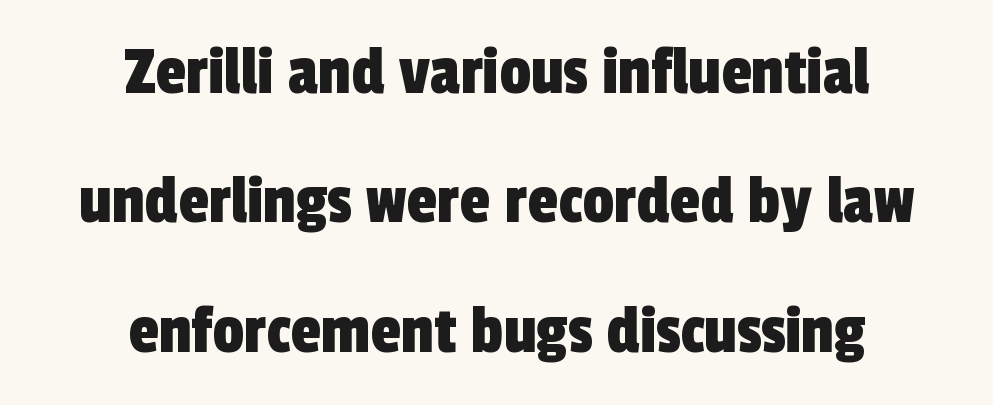
The image shows 70 px condensed sans-serif type; set centered, line spacing 1.85x, normal letter spacing, not underlined; a medium x-height.
